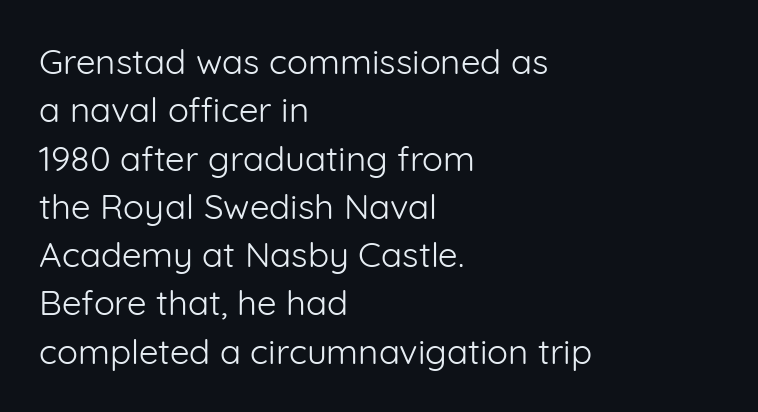
{"serif": "no", "italic": "no", "bold": "no", "weight": "light", "width": "normal", "stroke_contrast": "low", "x_height": "medium", "monospaced": "no", "underline": "no", "align": "left", "line_spacing": "normal", "line_spacing_ratio": 1.38, "letter_spacing": "normal", "letter_spacing_em": 0.0, "glyph_px": 35}
